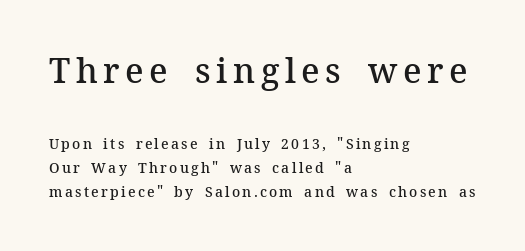
Q: Is the text bold? A: Semi-bold.
Q: Is the text italic (slanted)? A: No, it is upright.
Q: Is the typeface a serif or a sans-serif typeface? A: Serif.
Q: Is the text underlined? A: No.
Q: How is the paragraph aligned? A: Left-aligned.
Q: Which block of text is set in a larger size, the first (top) or the second (bottom)? A: The first (top) one.
Q: Width (condensed, normal, or wide)? A: Normal.
Q: Stroke contrast? A: Medium.
Q: x-height? A: Medium.
Q: Monospaced? A: No.
